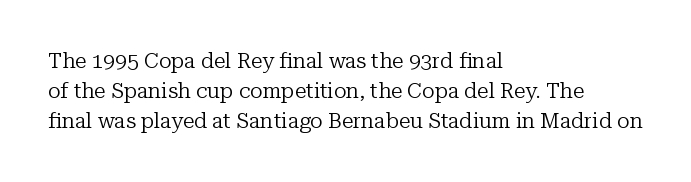
{"italic": "no", "bold": "no", "underline": "no", "align": "left", "line_spacing": "normal", "line_spacing_ratio": 1.42, "letter_spacing": "normal", "letter_spacing_em": 0.0, "glyph_px": 21}
